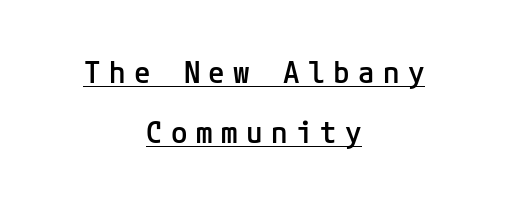
{"serif": "no", "italic": "no", "bold": "semi", "weight": "semibold", "width": "normal", "stroke_contrast": "low", "x_height": "medium", "underline": "yes", "align": "center", "line_spacing": "loose", "line_spacing_ratio": 1.99, "letter_spacing": "wide", "letter_spacing_em": 0.28, "glyph_px": 30}
